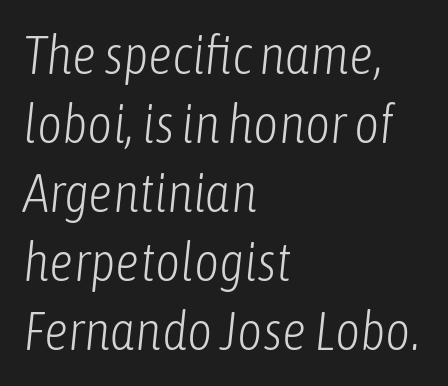
Q: Is the text bold? A: No.
Q: Is the text italic (slanted)? A: Yes, it leans right by about 6 degrees.
Q: Is the text underlined? A: No.
Q: How is the paragraph aligned? A: Left-aligned.
Q: Is the spacing between letters normal or unusually wide? A: Normal.
Q: Is the spacing between lines tight, normal or loose? A: Normal.
Q: Width (condensed, normal, or wide)? A: Condensed.
Q: Stroke contrast? A: Low.
Q: x-height? A: Medium.
Q: Monospaced? A: No.
